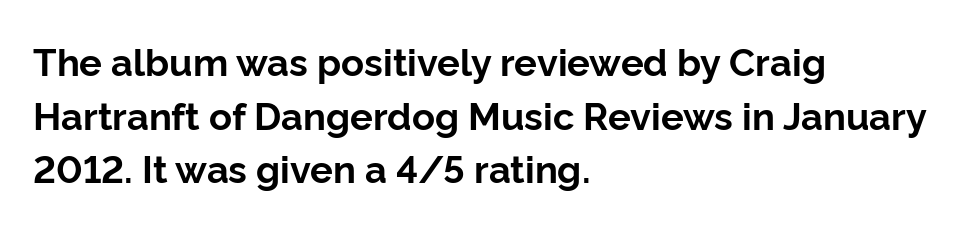
Short and long lines alike share a common starting point at left. Observe the absence of serifs on each vertical stroke in this sample. A typesetter would mark this as roman, not italic. The rendering uses a moderate line-height, typical for paragraphs. Proportional: the letters do not fall into vertical columns.
